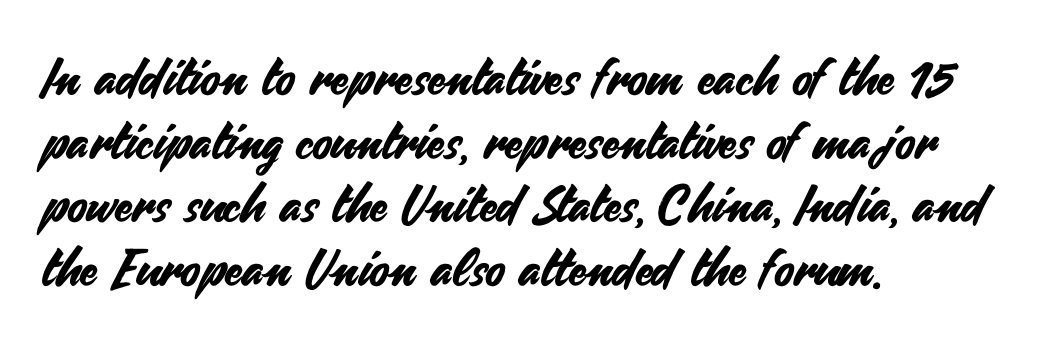
{"serif": "no", "width": "normal", "stroke_contrast": "medium", "x_height": "small", "monospaced": "no", "underline": "no", "align": "left", "line_spacing": "normal", "line_spacing_ratio": 1.25, "letter_spacing": "normal", "letter_spacing_em": 0.0, "glyph_px": 51}
